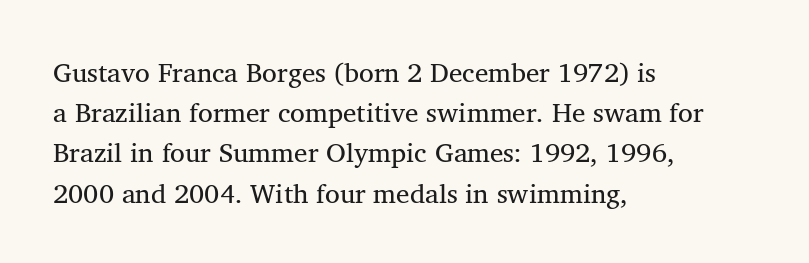
One glance says typical: line gaps are just what's usual. You could call the tracking neutral — neither tight nor loose. This rendering uses left alignment, leaving the right contour irregular. Quick note: underline off.
